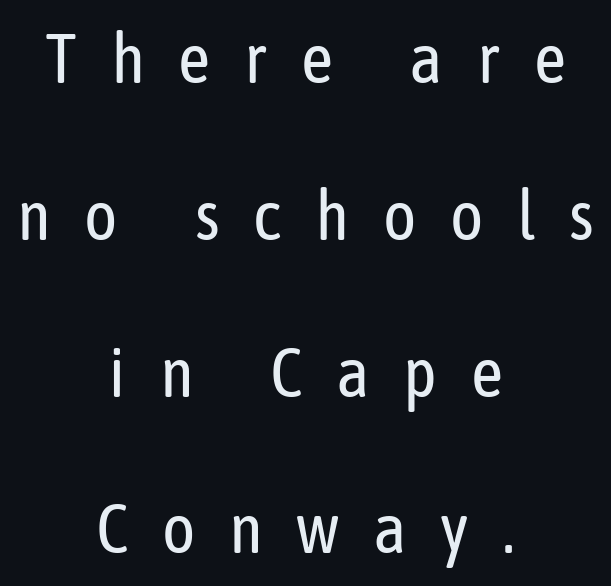
The image shows 70 px regular-weight, condensed sans-serif type, upright; set centered, loose line spacing (2.24x), unusually wide letter spacing (+0.48 em), not underlined; low stroke contrast and a medium x-height.
